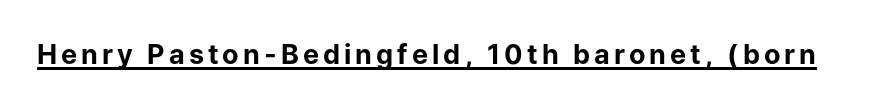
Q: Is the text bold? A: Yes.
Q: Is the text italic (slanted)? A: No, it is upright.
Q: Is the text underlined? A: Yes.
